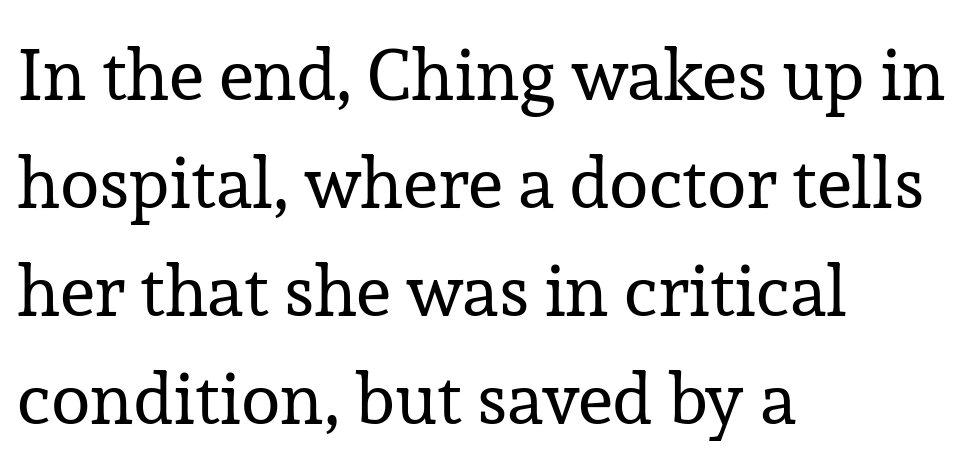
{"serif": "yes", "italic": "no", "bold": "no", "weight": "regular", "width": "normal", "stroke_contrast": "low", "x_height": "medium", "monospaced": "no", "underline": "no", "align": "left", "line_spacing": "normal", "line_spacing_ratio": 1.5, "letter_spacing": "normal", "letter_spacing_em": 0.0, "glyph_px": 72}
